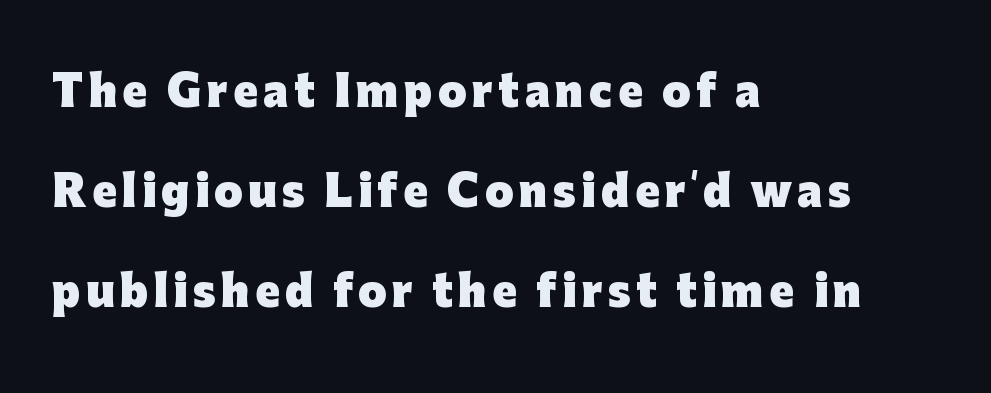
Q: Is the text bold? A: Yes.
Q: Is the text italic (slanted)? A: No, it is upright.
Q: Is the typeface a serif or a sans-serif typeface? A: Sans-serif.
Q: Is the text underlined? A: No.
Q: How is the paragraph aligned? A: Left-aligned.
Q: Is the spacing between lines tight, normal or loose? A: Loose.
Q: Width (condensed, normal, or wide)? A: Normal.
Q: Stroke contrast? A: Low.
Q: x-height? A: Medium.
Q: Monospaced? A: No.
